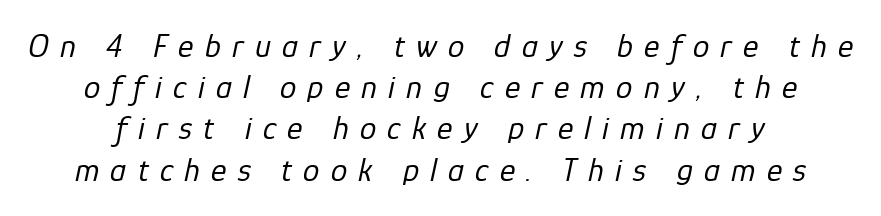
Q: Is the text bold? A: No.
Q: Is the text italic (slanted)? A: Yes, it leans right by about 12 degrees.
Q: Is the text underlined? A: No.
Q: Is the spacing between letters normal or unusually wide? A: Unusually wide.
Q: Is the spacing between lines tight, normal or loose? A: Normal.
Q: Width (condensed, normal, or wide)? A: Normal.
Q: Stroke contrast? A: Low.
Q: x-height? A: Medium.
Q: Monospaced? A: No.
